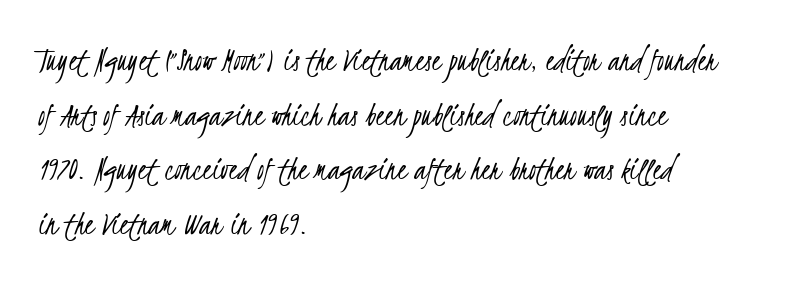
{"serif": "no", "bold": "no", "weight": "light", "width": "condensed", "stroke_contrast": "low", "x_height": "small", "monospaced": "no", "underline": "no", "align": "left", "line_spacing": "normal", "line_spacing_ratio": 1.56, "letter_spacing": "normal", "letter_spacing_em": 0.0, "glyph_px": 35}
